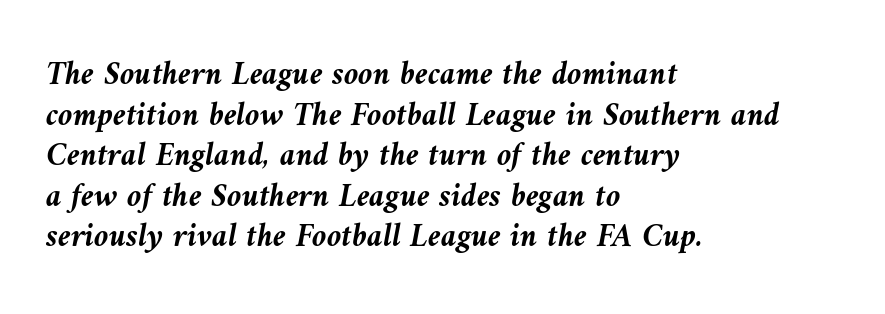
{"italic": "yes", "lean": "left", "slant_degrees": 9, "bold": "yes", "weight": "semibold", "width": "normal", "stroke_contrast": "medium", "x_height": "medium", "monospaced": "no", "underline": "no", "align": "left", "line_spacing_ratio": 1.23, "letter_spacing": "normal", "letter_spacing_em": 0.0, "glyph_px": 33}
